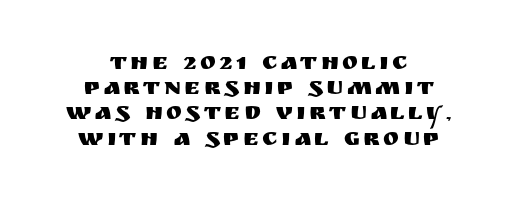
{"italic": "no", "underline": "no", "align": "center", "line_spacing": "tight", "line_spacing_ratio": 1.05, "glyph_px": 24}
